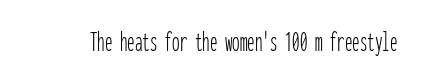
{"serif": "no", "italic": "no", "bold": "no", "weight": "thin", "width": "condensed", "stroke_contrast": "low", "x_height": "medium", "monospaced": "yes", "underline": "no", "letter_spacing": "normal", "letter_spacing_em": 0.0, "glyph_px": 30}
